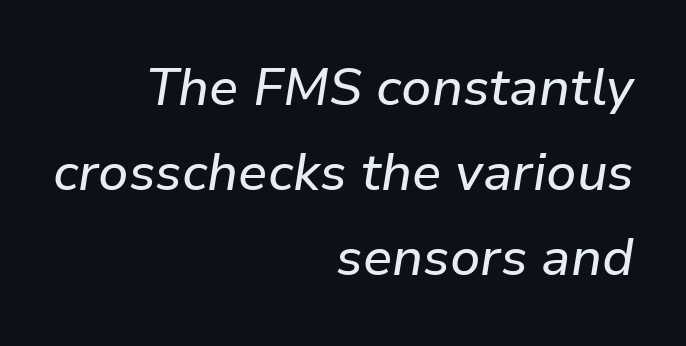
{"italic": "yes", "lean": "right", "slant_degrees": 9, "width": "normal", "stroke_contrast": "low", "x_height": "medium", "monospaced": "no", "underline": "no", "align": "right", "line_spacing": "normal", "line_spacing_ratio": 1.63, "letter_spacing": "normal", "letter_spacing_em": 0.0, "glyph_px": 52}
